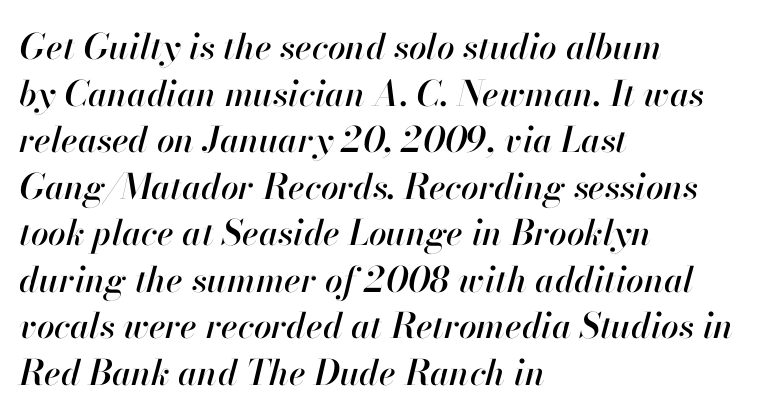
{"italic": "yes", "lean": "right", "slant_degrees": 13, "width": "normal", "stroke_contrast": "high", "x_height": "small", "monospaced": "no", "underline": "no", "align": "left", "line_spacing": "normal", "line_spacing_ratio": 1.33, "letter_spacing": "normal", "letter_spacing_em": 0.0, "glyph_px": 35}
